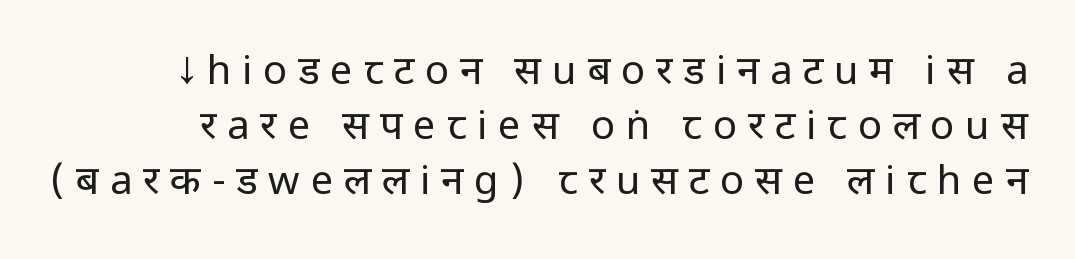
Q: Is the text bold? A: No.
Q: Is the text italic (slanted)? A: No, it is upright.
Q: Is the typeface a serif or a sans-serif typeface? A: Sans-serif.
Q: Is the text underlined? A: No.
Q: Is the spacing between letters normal or unusually wide? A: Unusually wide.
Q: Is the spacing between lines tight, normal or loose? A: Normal.
Q: Width (condensed, normal, or wide)? A: Condensed.
Q: Stroke contrast? A: Low.
Q: x-height? A: Large.
Q: Monospaced? A: No.
